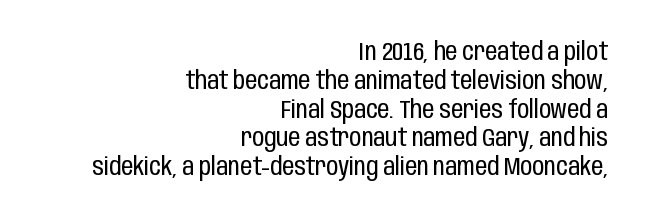
Q: Is the text bold? A: No.
Q: Is the text italic (slanted)? A: No, it is upright.
Q: Is the text underlined? A: No.
Q: How is the paragraph aligned? A: Right-aligned.
Q: Is the spacing between letters normal or unusually wide? A: Normal.
